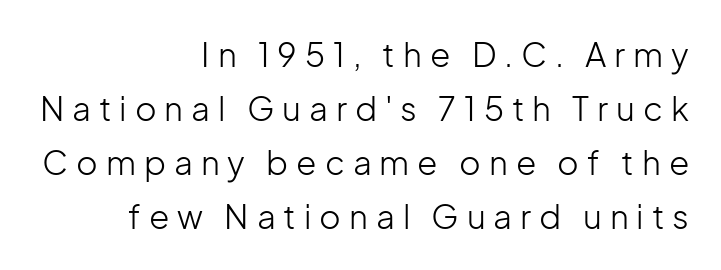
Q: Is the text bold? A: No.
Q: Is the text italic (slanted)? A: No, it is upright.
Q: Is the typeface a serif or a sans-serif typeface? A: Sans-serif.
Q: Is the text underlined? A: No.
Q: How is the paragraph aligned? A: Right-aligned.
Q: Is the spacing between letters normal or unusually wide? A: Unusually wide.
Q: Is the spacing between lines tight, normal or loose? A: Normal.
Q: Width (condensed, normal, or wide)? A: Normal.
Q: Stroke contrast? A: Low.
Q: x-height? A: Medium.
Q: Monospaced? A: No.
